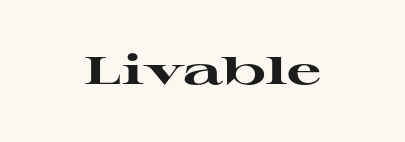
Q: Is the text bold? A: Yes.
Q: Is the text italic (slanted)? A: No, it is upright.
Q: Is the typeface a serif or a sans-serif typeface? A: Serif.
Q: Is the text underlined? A: No.
Q: Is the spacing between letters normal or unusually wide? A: Normal.
Q: Width (condensed, normal, or wide)? A: Wide.
Q: Stroke contrast? A: High.
Q: x-height? A: Medium.
Q: Monospaced? A: No.
